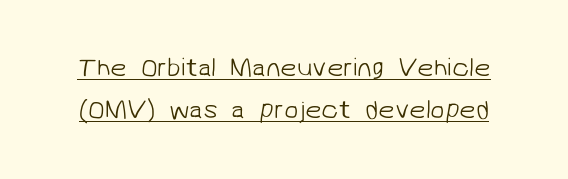
Does extra space separate the letters? No, they use regular spacing. In terms of leading, this rendering sits right in the middle. Stroke thickness stays within the range of a standard reading face or lighter. The string is rendered with underlining switched on.
